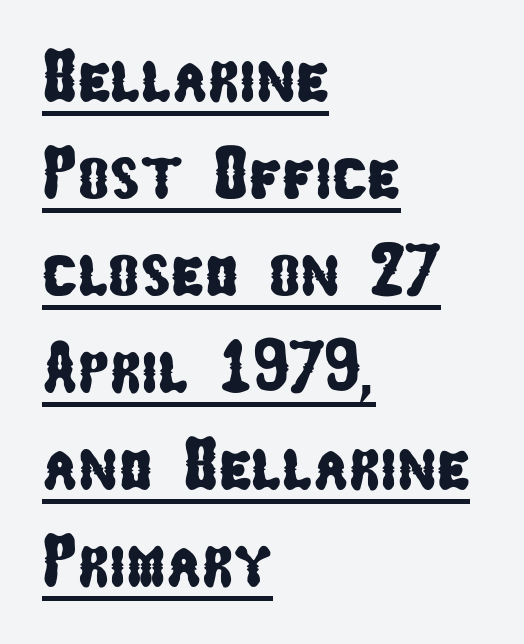
{"serif": "no", "width": "condensed", "stroke_contrast": "low", "x_height": "medium", "monospaced": "no", "underline": "yes", "align": "left", "line_spacing": "normal", "line_spacing_ratio": 1.31, "letter_spacing": "normal", "letter_spacing_em": 0.0, "glyph_px": 74}
